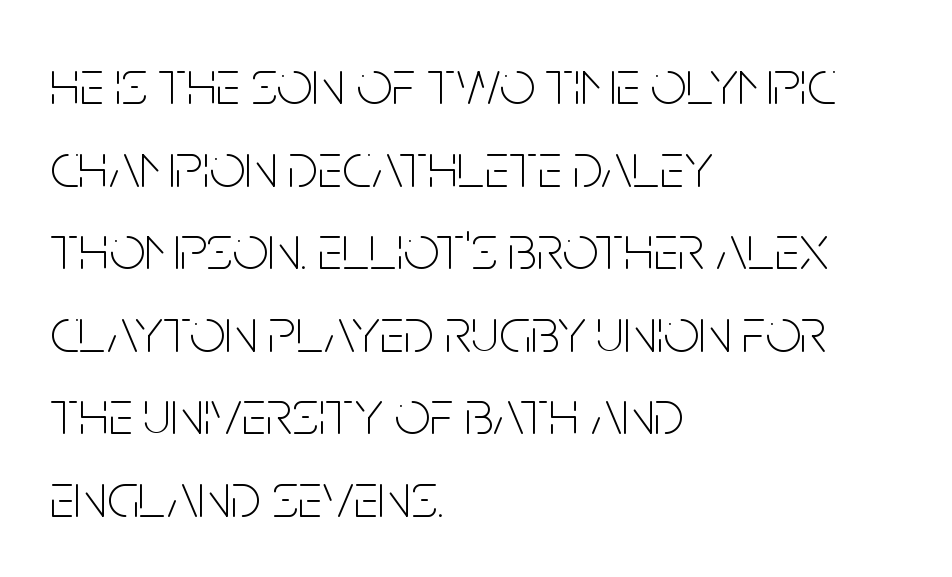
{"serif": "no", "italic": "no", "bold": "no", "weight": "thin", "width": "condensed", "stroke_contrast": "low", "x_height": "large", "monospaced": "no", "underline": "no", "align": "left", "line_spacing": "normal", "line_spacing_ratio": 1.31, "letter_spacing": "normal", "letter_spacing_em": 0.0, "glyph_px": 63}
